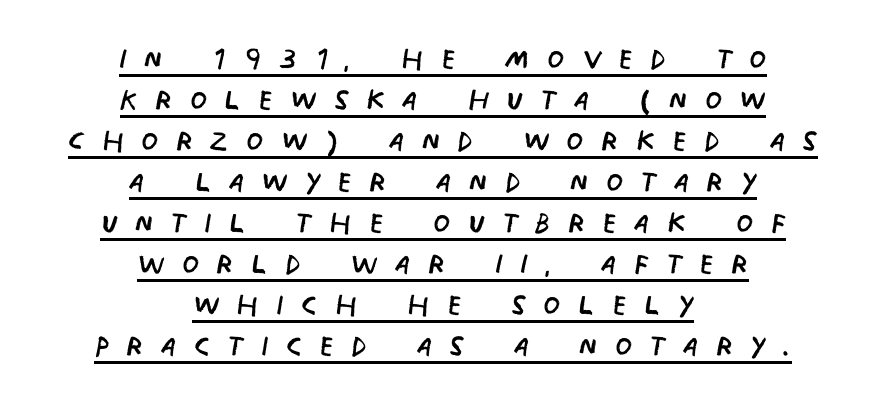
The image shows 39 px regular-weight, condensed sans-serif type; set centered, tight line spacing (1.05x), unusually wide letter spacing (+0.43 em), underlined; low stroke contrast and a large x-height.
